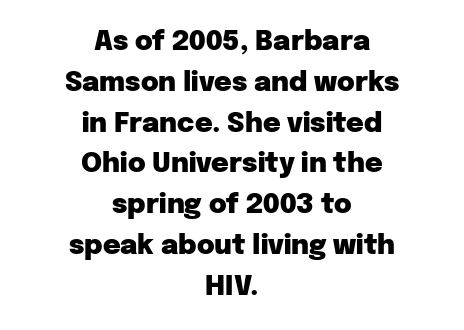
Q: Is the text bold? A: Yes.
Q: Is the text italic (slanted)? A: No, it is upright.
Q: Is the text underlined? A: No.
Q: How is the paragraph aligned? A: Centered.
Q: Is the spacing between letters normal or unusually wide? A: Normal.
Q: Is the spacing between lines tight, normal or loose? A: Normal.
